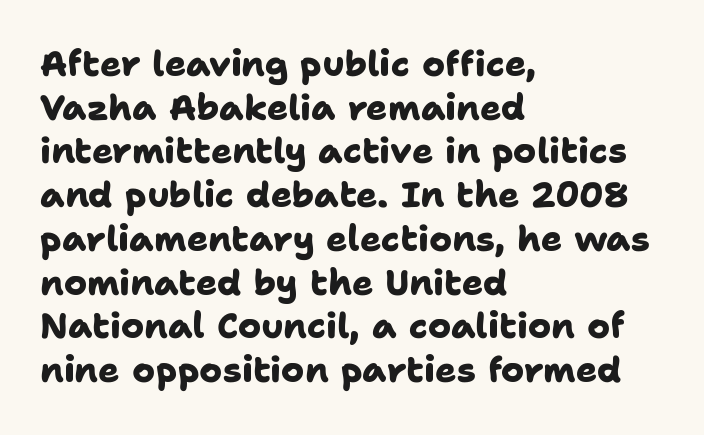
{"serif": "no", "bold": "yes", "weight": "heavy", "width": "normal", "stroke_contrast": "low", "x_height": "medium", "monospaced": "no", "underline": "no", "align": "left", "line_spacing": "normal", "line_spacing_ratio": 1.25, "letter_spacing": "normal", "letter_spacing_em": 0.0, "glyph_px": 35}
